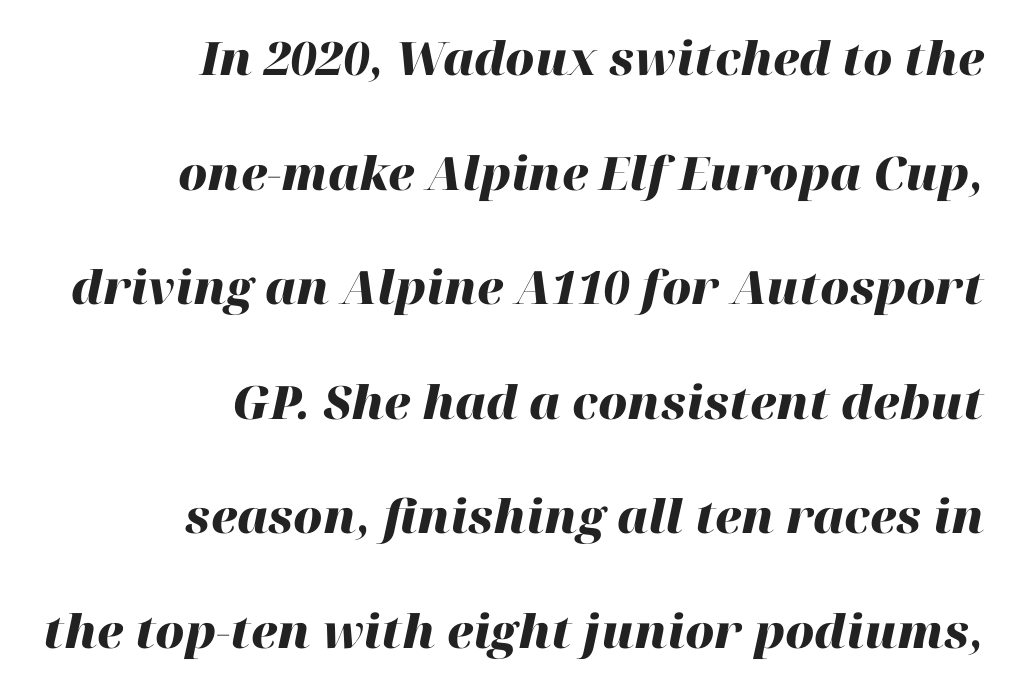
The image shows 46 px heavy type, italic (leaning right); set right-aligned, loose line spacing (2.49x), normal letter spacing, not underlined; high stroke contrast and a medium x-height.
